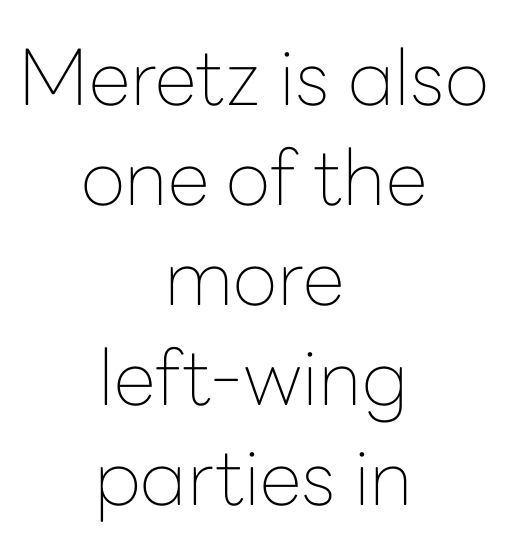
{"serif": "no", "italic": "no", "bold": "no", "weight": "thin", "width": "normal", "stroke_contrast": "low", "x_height": "medium", "monospaced": "no", "underline": "no", "align": "center", "line_spacing": "normal", "line_spacing_ratio": 1.3, "letter_spacing": "normal", "letter_spacing_em": 0.0, "glyph_px": 77}
